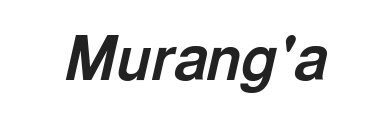
{"italic": "yes", "lean": "right", "slant_degrees": 13, "bold": "yes", "weight": "bold", "width": "normal", "x_height": "medium", "monospaced": "no", "underline": "no", "letter_spacing": "normal", "letter_spacing_em": 0.0, "glyph_px": 60}
